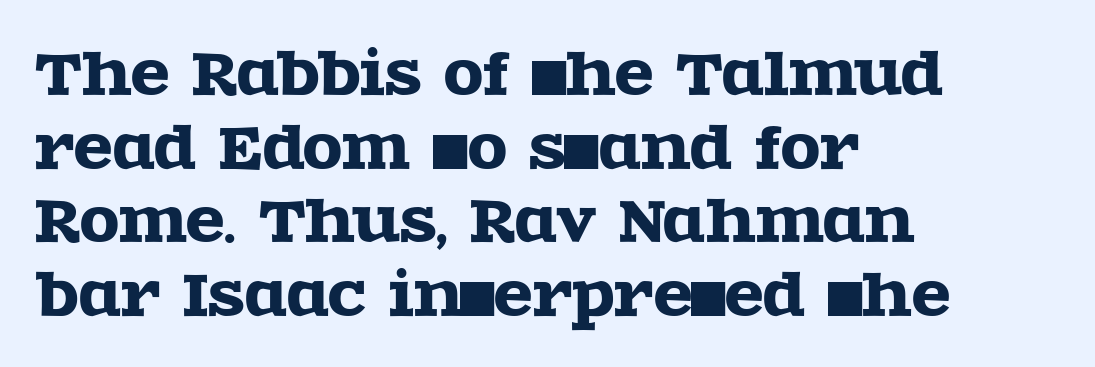
Q: Is the text italic (slanted)? A: No, it is upright.
Q: Is the typeface a serif or a sans-serif typeface? A: Serif.
Q: Is the text underlined? A: No.
Q: How is the paragraph aligned? A: Left-aligned.
Q: Is the spacing between letters normal or unusually wide? A: Normal.
Q: Is the spacing between lines tight, normal or loose? A: Normal.
Q: Width (condensed, normal, or wide)? A: Wide.
Q: x-height? A: Large.
Q: Monospaced? A: No.
